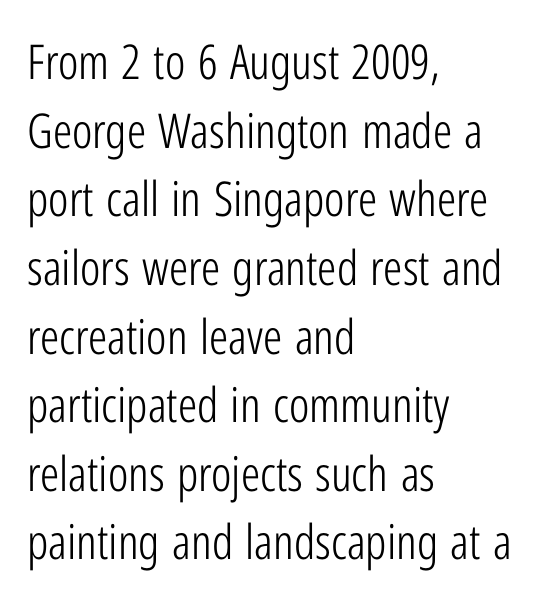
Q: Is the text bold? A: No.
Q: Is the text italic (slanted)? A: No, it is upright.
Q: Is the typeface a serif or a sans-serif typeface? A: Sans-serif.
Q: Is the text underlined? A: No.
Q: How is the paragraph aligned? A: Left-aligned.
Q: Is the spacing between letters normal or unusually wide? A: Normal.
Q: Is the spacing between lines tight, normal or loose? A: Normal.
Q: Width (condensed, normal, or wide)? A: Condensed.
Q: Stroke contrast? A: Low.
Q: x-height? A: Medium.
Q: Monospaced? A: No.
